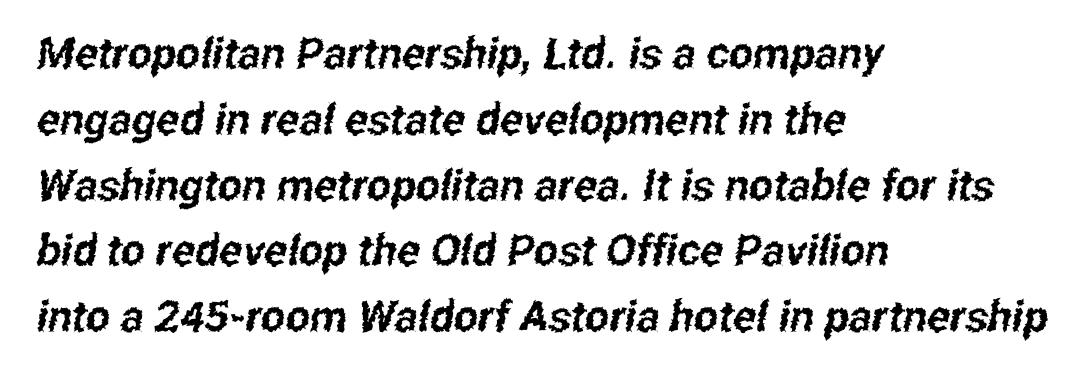
Q: Is the typeface a serif or a sans-serif typeface? A: Sans-serif.
Q: Is the text underlined? A: No.
Q: How is the paragraph aligned? A: Left-aligned.
Q: Is the spacing between letters normal or unusually wide? A: Normal.
Q: Is the spacing between lines tight, normal or loose? A: Normal.
Q: Width (condensed, normal, or wide)? A: Condensed.
Q: Stroke contrast? A: Low.
Q: x-height? A: Medium.
Q: Monospaced? A: No.
